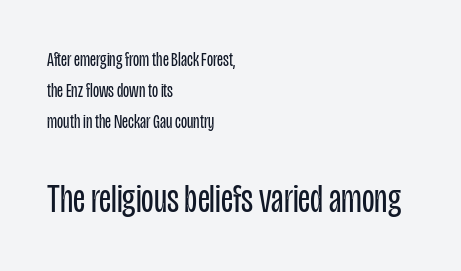
Stroke thickness stays within the range of a standard reading face or lighter. Designer's note — italics off, roman on. A classic flush-left, rag-right setting is used for this passage. The text was rendered using a sans face with plain stroke endings. This sample keeps an unexceptional amount of space between lines. The area under the type is left untouched.
